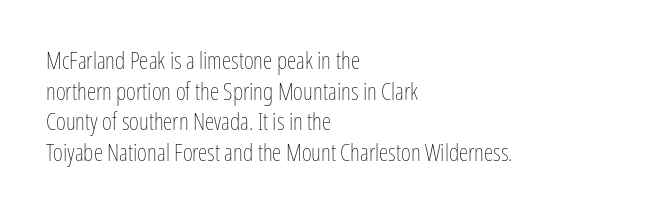
{"italic": "no", "bold": "no", "underline": "no", "align": "left", "line_spacing": "normal", "line_spacing_ratio": 1.28, "letter_spacing": "normal", "letter_spacing_em": 0.0, "glyph_px": 24}
